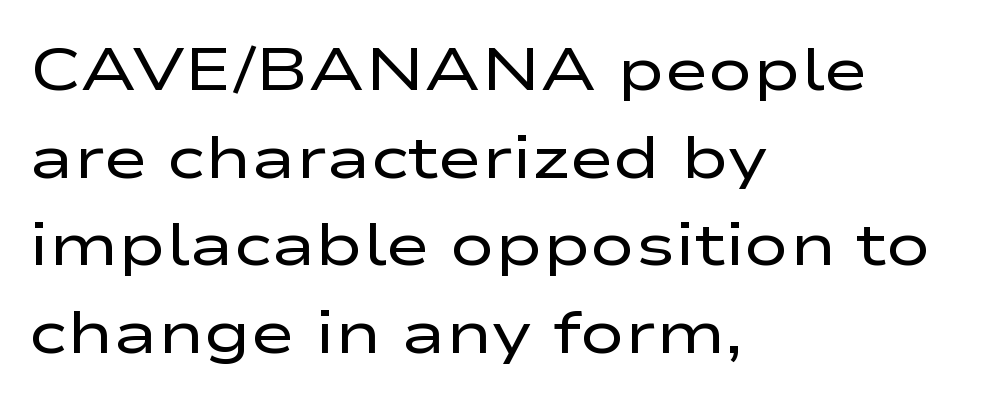
{"serif": "no", "italic": "no", "bold": "no", "weight": "regular", "width": "wide", "stroke_contrast": "low", "x_height": "medium", "monospaced": "no", "underline": "no", "align": "left", "line_spacing": "normal", "line_spacing_ratio": 1.46, "letter_spacing": "normal", "letter_spacing_em": 0.0, "glyph_px": 60}
